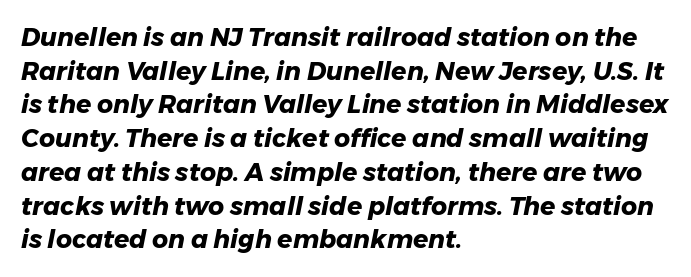
The image shows 25 px bold type, italic (leaning right); set left-aligned, normal line spacing (1.35x), normal letter spacing, not underlined.
